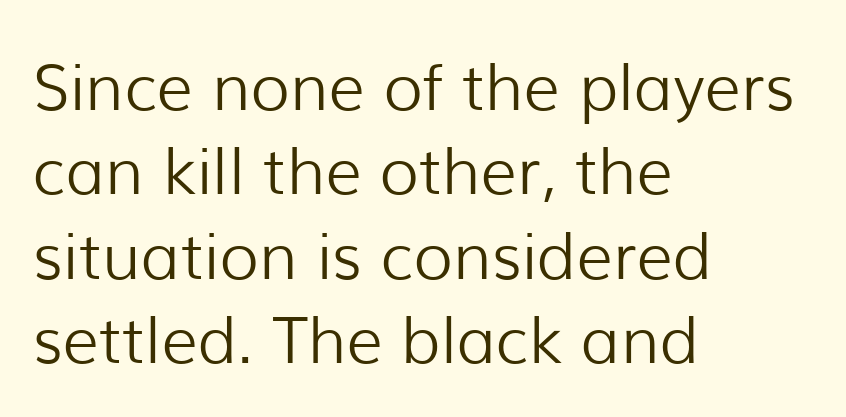
Characters follow at the spacing the type designer built in. No extra ink here — the face is not bold. This sample is left-justified, so line endings fall wherever the words run out. A clean baseline with only descenders dipping below it.
